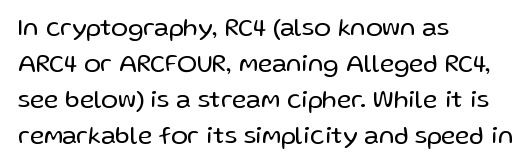
{"italic": "no", "bold": "no", "underline": "no", "align": "left", "line_spacing": "normal", "line_spacing_ratio": 1.44, "letter_spacing": "normal", "letter_spacing_em": 0.0, "glyph_px": 25}
